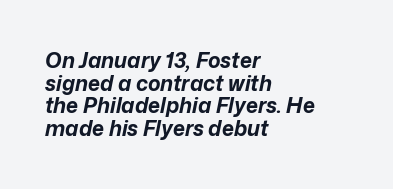
Q: Is the text bold? A: Yes.
Q: Is the text italic (slanted)? A: Yes, it leans right by about 12 degrees.
Q: Is the text underlined? A: No.
Q: How is the paragraph aligned? A: Left-aligned.
Q: Is the spacing between letters normal or unusually wide? A: Normal.
Q: Is the spacing between lines tight, normal or loose? A: Tight.
